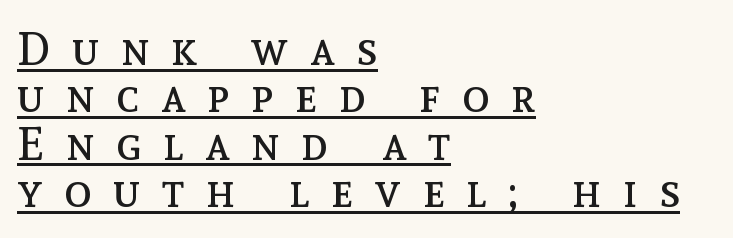
{"italic": "no", "bold": "no", "weight": "regular", "width": "normal", "x_height": "medium", "monospaced": "no", "underline": "yes", "align": "left", "line_spacing": "tight", "line_spacing_ratio": 1.03, "letter_spacing": "wide", "letter_spacing_em": 0.47, "glyph_px": 46}
